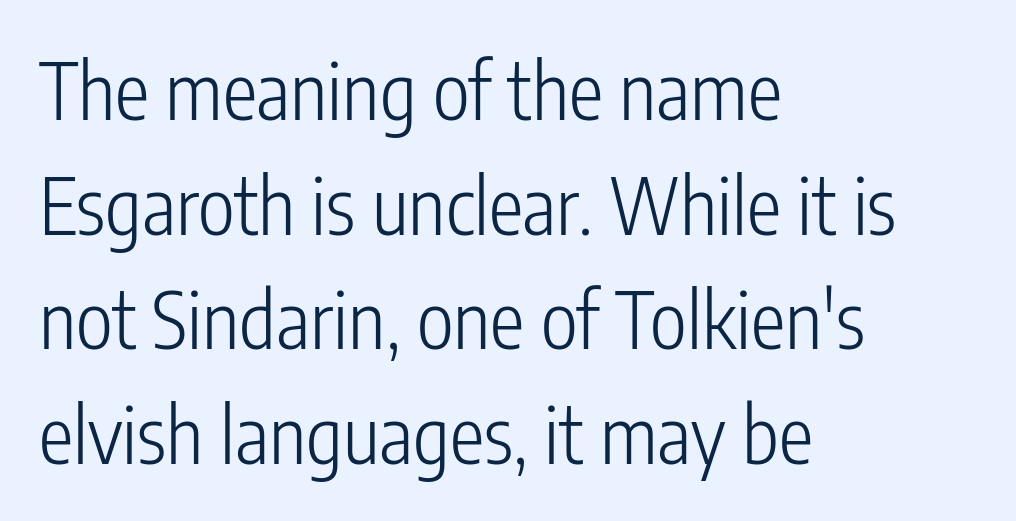
{"serif": "no", "italic": "no", "bold": "no", "weight": "light", "width": "condensed", "stroke_contrast": "low", "x_height": "medium", "monospaced": "no", "underline": "no", "align": "left", "line_spacing": "normal", "line_spacing_ratio": 1.47, "letter_spacing": "normal", "letter_spacing_em": 0.0, "glyph_px": 78}
